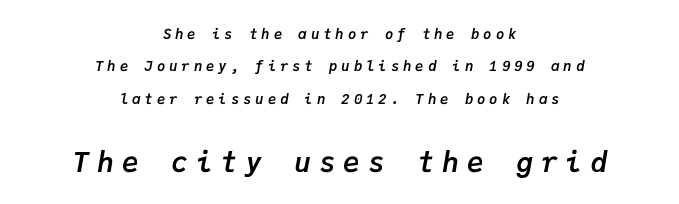
{"italic": "yes", "lean": "right", "slant_degrees": 9, "bold": "yes", "weight": "semibold", "width": "normal", "stroke_contrast": "low", "x_height": "medium", "monospaced": "yes", "underline": "no", "align": "center", "line_spacing": "loose", "line_spacing_ratio": 2.32, "letter_spacing": "wide", "letter_spacing_em": 0.28, "larger_block": "second", "size_ratio": 2.0, "glyph_px": 28}
